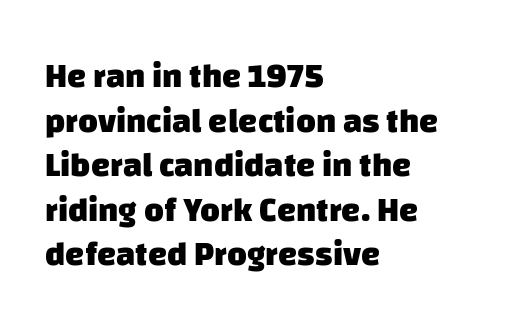
{"serif": "no", "bold": "yes", "weight": "heavy", "width": "normal", "stroke_contrast": "low", "x_height": "large", "monospaced": "no", "underline": "no", "align": "left", "line_spacing": "normal", "line_spacing_ratio": 1.31, "letter_spacing": "normal", "letter_spacing_em": 0.0, "glyph_px": 34}
